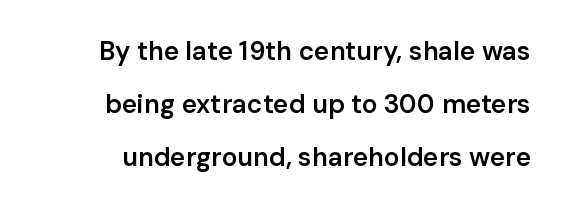
Q: Is the text bold? A: Semi-bold.
Q: Is the text italic (slanted)? A: No, it is upright.
Q: Is the text underlined? A: No.
Q: Is the spacing between letters normal or unusually wide? A: Normal.
Q: Is the spacing between lines tight, normal or loose? A: Loose.
